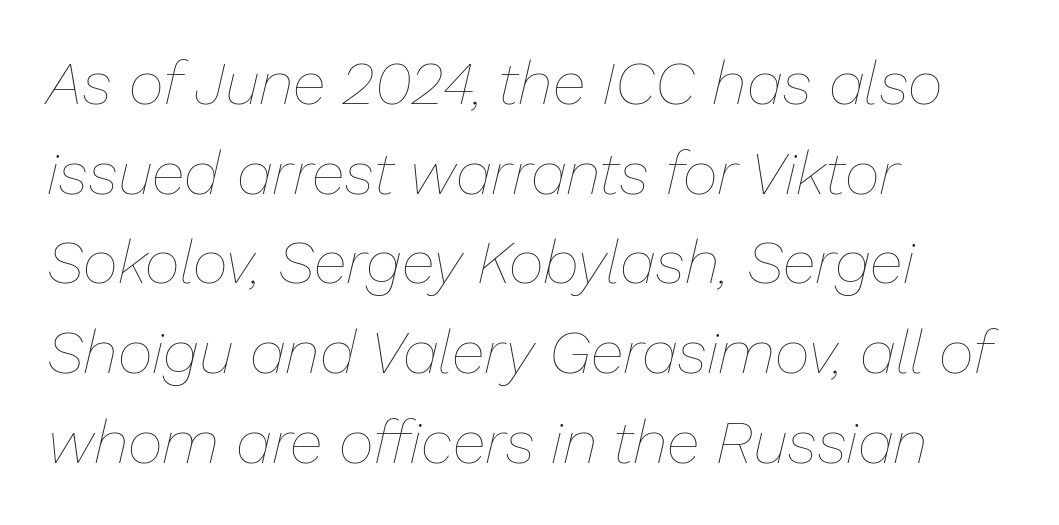
Q: Is the text bold? A: No.
Q: Is the text italic (slanted)? A: Yes, it leans right by about 13 degrees.
Q: Is the text underlined? A: No.
Q: How is the paragraph aligned? A: Left-aligned.
Q: Is the spacing between letters normal or unusually wide? A: Normal.
Q: Is the spacing between lines tight, normal or loose? A: Normal.
Q: Width (condensed, normal, or wide)? A: Normal.
Q: Stroke contrast? A: Low.
Q: x-height? A: Medium.
Q: Monospaced? A: No.
